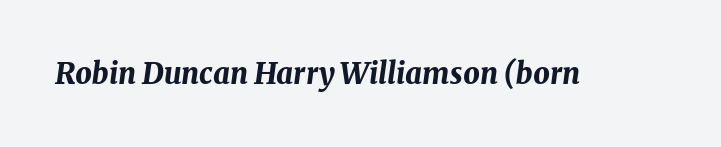
The image shows 29 px bold type, italic (leaning right); set normal letter spacing, not underlined; medium stroke contrast and a medium x-height.
